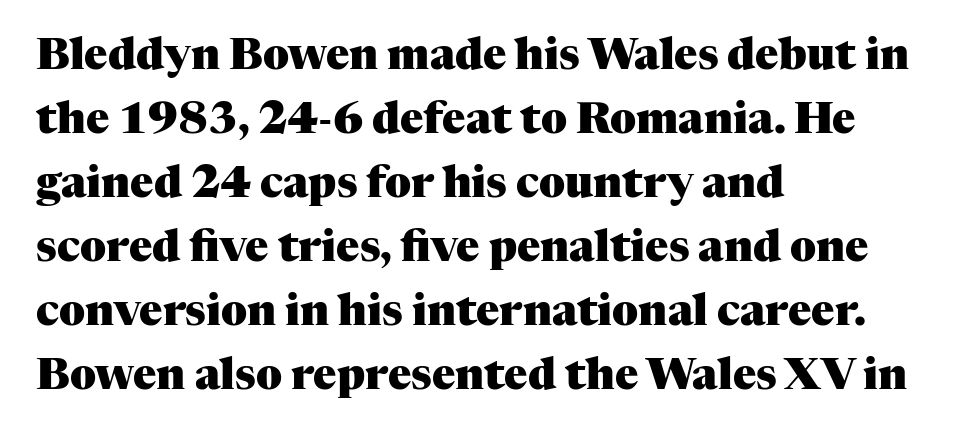
Q: Is the text bold? A: Yes.
Q: Is the text italic (slanted)? A: No, it is upright.
Q: Is the typeface a serif or a sans-serif typeface? A: Serif.
Q: Is the text underlined? A: No.
Q: How is the paragraph aligned? A: Left-aligned.
Q: Is the spacing between letters normal or unusually wide? A: Normal.
Q: Is the spacing between lines tight, normal or loose? A: Normal.
Q: Width (condensed, normal, or wide)? A: Normal.
Q: Stroke contrast? A: Medium.
Q: x-height? A: Medium.
Q: Monospaced? A: No.
